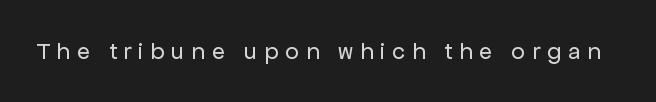
Q: Is the text bold? A: No.
Q: Is the text italic (slanted)? A: No, it is upright.
Q: Is the text underlined? A: No.
Q: Is the spacing between letters normal or unusually wide? A: Unusually wide.
